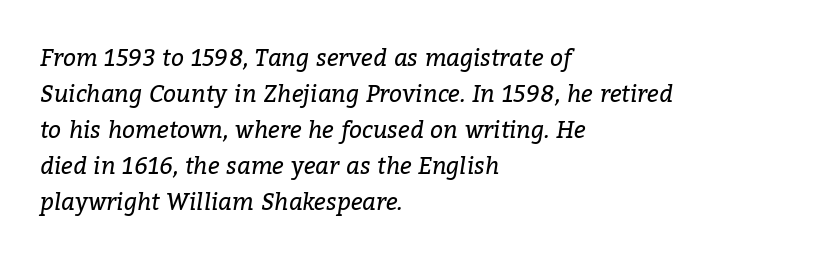
The image shows 23 px text type, italic (leaning right); set left-aligned, normal line spacing (1.57x), normal letter spacing, not underlined.
